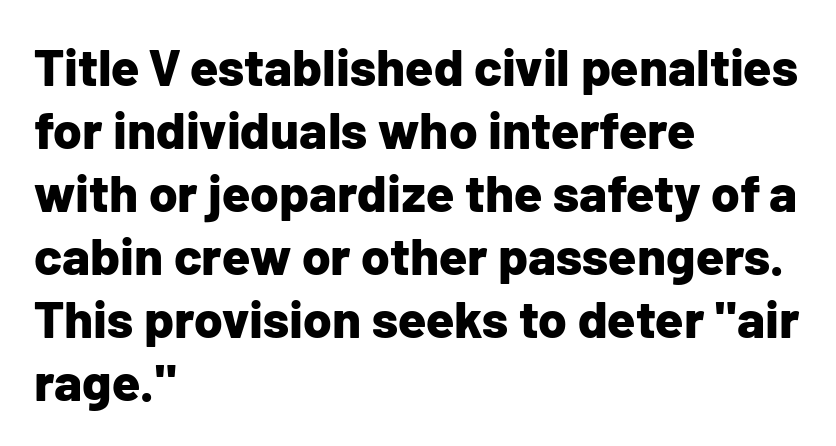
Q: Is the text bold? A: Yes.
Q: Is the text italic (slanted)? A: No, it is upright.
Q: Is the typeface a serif or a sans-serif typeface? A: Sans-serif.
Q: Is the text underlined? A: No.
Q: How is the paragraph aligned? A: Left-aligned.
Q: Is the spacing between letters normal or unusually wide? A: Normal.
Q: Width (condensed, normal, or wide)? A: Normal.
Q: Stroke contrast? A: Low.
Q: x-height? A: Medium.
Q: Monospaced? A: No.
